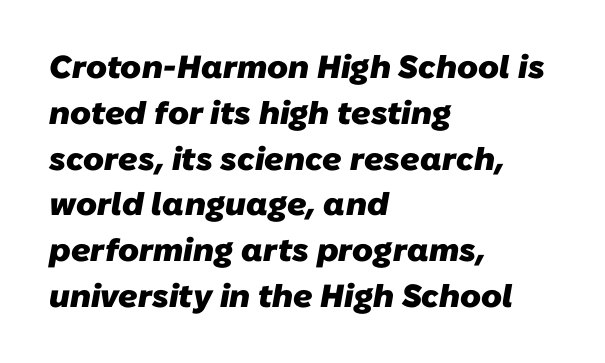
{"serif": "no", "bold": "yes", "weight": "heavy", "width": "normal", "stroke_contrast": "low", "x_height": "medium", "monospaced": "no", "underline": "no", "align": "left", "line_spacing": "normal", "line_spacing_ratio": 1.43, "letter_spacing": "normal", "letter_spacing_em": 0.0, "glyph_px": 32}
